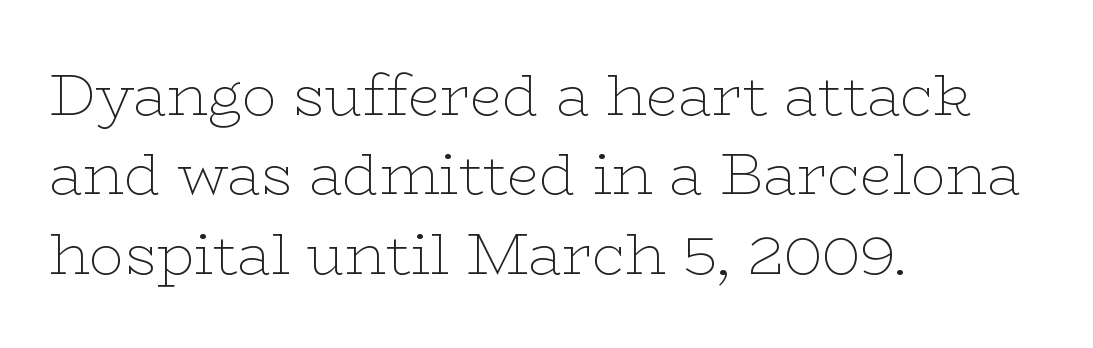
Q: Is the text bold? A: No.
Q: Is the text italic (slanted)? A: No, it is upright.
Q: Is the typeface a serif or a sans-serif typeface? A: Serif.
Q: Is the text underlined? A: No.
Q: How is the paragraph aligned? A: Left-aligned.
Q: Is the spacing between letters normal or unusually wide? A: Normal.
Q: Is the spacing between lines tight, normal or loose? A: Normal.
Q: Width (condensed, normal, or wide)? A: Wide.
Q: Stroke contrast? A: Low.
Q: x-height? A: Medium.
Q: Monospaced? A: No.
